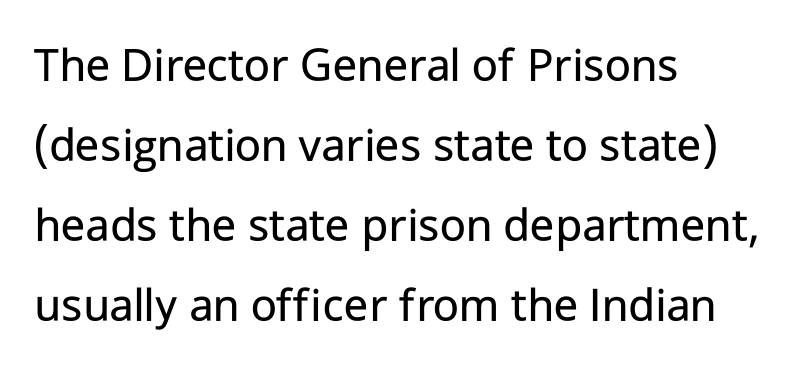
Leading matches the norm, producing a regular column. Tracking value appears to be zero — textbook default spacing. Type without underlining. Stem width sits at or under what a default text font uses. Here the designer chose a conventional face with non-uniform glyph widths. The paragraph has a hard left edge and a soft right edge.
